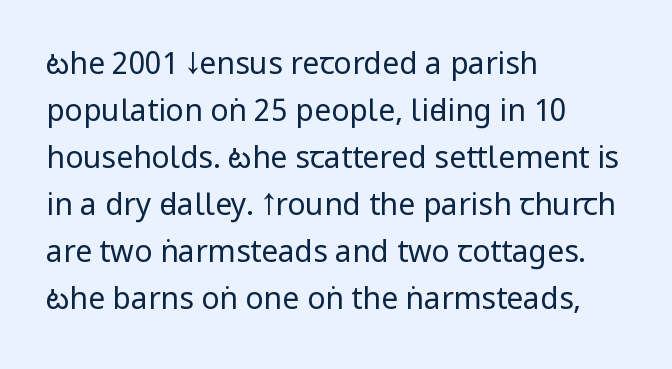
Q: Is the text bold? A: No.
Q: Is the text italic (slanted)? A: No, it is upright.
Q: Is the typeface a serif or a sans-serif typeface? A: Sans-serif.
Q: Is the text underlined? A: No.
Q: How is the paragraph aligned? A: Left-aligned.
Q: Is the spacing between letters normal or unusually wide? A: Normal.
Q: Is the spacing between lines tight, normal or loose? A: Normal.
Q: Width (condensed, normal, or wide)? A: Condensed.
Q: Stroke contrast? A: Low.
Q: x-height? A: Large.
Q: Monospaced? A: No.
